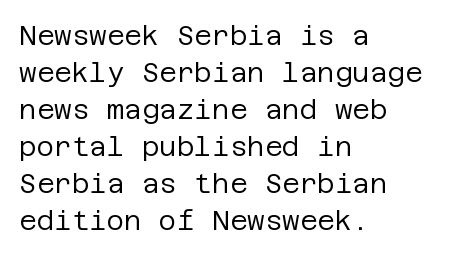
{"italic": "no", "bold": "no", "underline": "no", "align": "left", "line_spacing": "normal", "line_spacing_ratio": 1.37, "letter_spacing": "normal", "letter_spacing_em": 0.0, "glyph_px": 27}
